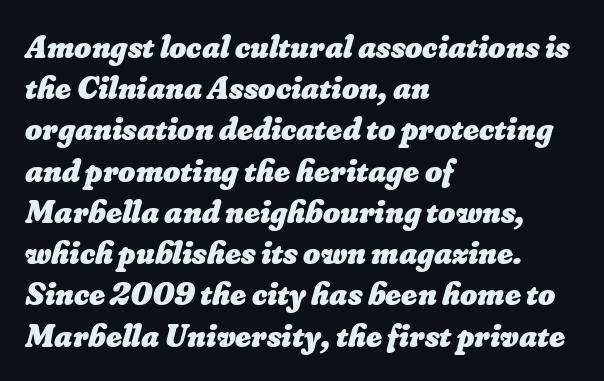
Q: Is the text bold? A: Yes.
Q: Is the text underlined? A: No.
Q: How is the paragraph aligned? A: Left-aligned.
Q: Is the spacing between letters normal or unusually wide? A: Normal.
Q: Is the spacing between lines tight, normal or loose? A: Normal.
Q: Width (condensed, normal, or wide)? A: Normal.
Q: Stroke contrast? A: Low.
Q: x-height? A: Small.
Q: Monospaced? A: No.
